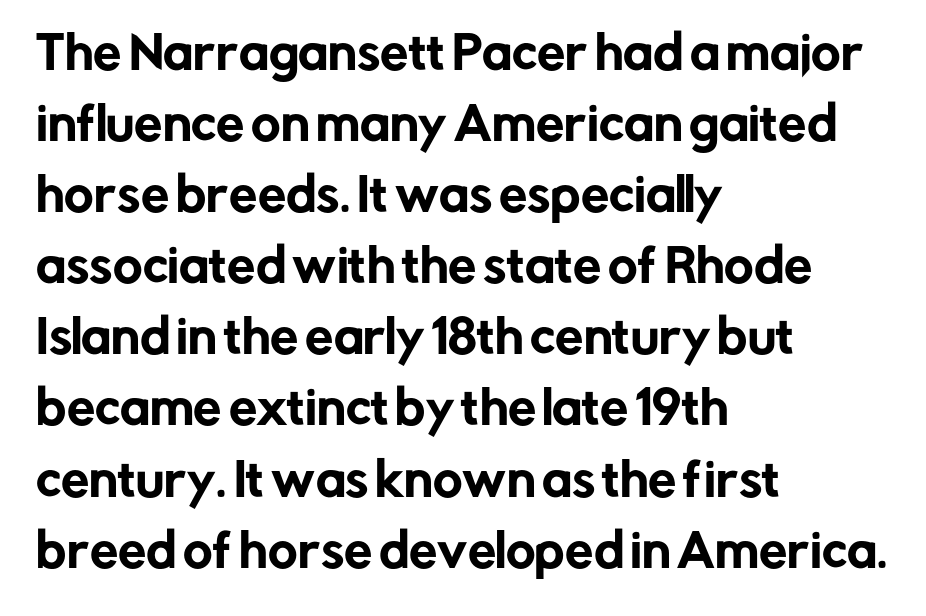
Q: Is the text italic (slanted)? A: No, it is upright.
Q: Is the typeface a serif or a sans-serif typeface? A: Sans-serif.
Q: Is the text underlined? A: No.
Q: How is the paragraph aligned? A: Left-aligned.
Q: Is the spacing between letters normal or unusually wide? A: Normal.
Q: Is the spacing between lines tight, normal or loose? A: Normal.
Q: Width (condensed, normal, or wide)? A: Normal.
Q: Stroke contrast? A: Low.
Q: x-height? A: Medium.
Q: Monospaced? A: No.
